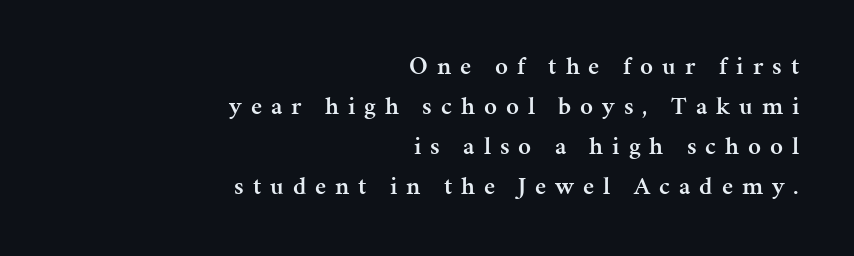
{"italic": "no", "bold": "semi", "underline": "no", "align": "right", "line_spacing": "normal", "line_spacing_ratio": 1.6, "letter_spacing": "wide", "letter_spacing_em": 0.36, "glyph_px": 25}
